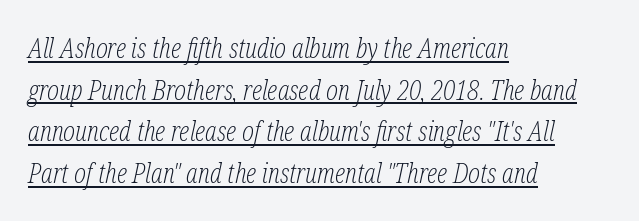
Q: Is the text bold? A: No.
Q: Is the text italic (slanted)? A: Yes, it leans right by about 12 degrees.
Q: Is the typeface a serif or a sans-serif typeface? A: Serif.
Q: Is the text underlined? A: Yes.
Q: How is the paragraph aligned? A: Left-aligned.
Q: Is the spacing between letters normal or unusually wide? A: Normal.
Q: Is the spacing between lines tight, normal or loose? A: Normal.
Q: Width (condensed, normal, or wide)? A: Condensed.
Q: Stroke contrast? A: Low.
Q: x-height? A: Medium.
Q: Monospaced? A: No.
